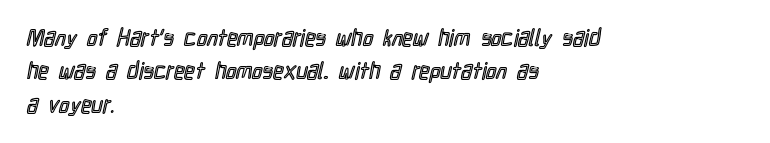
{"underline": "no", "align": "left", "line_spacing": "normal", "line_spacing_ratio": 1.45, "letter_spacing": "normal", "letter_spacing_em": 0.0, "glyph_px": 23}
